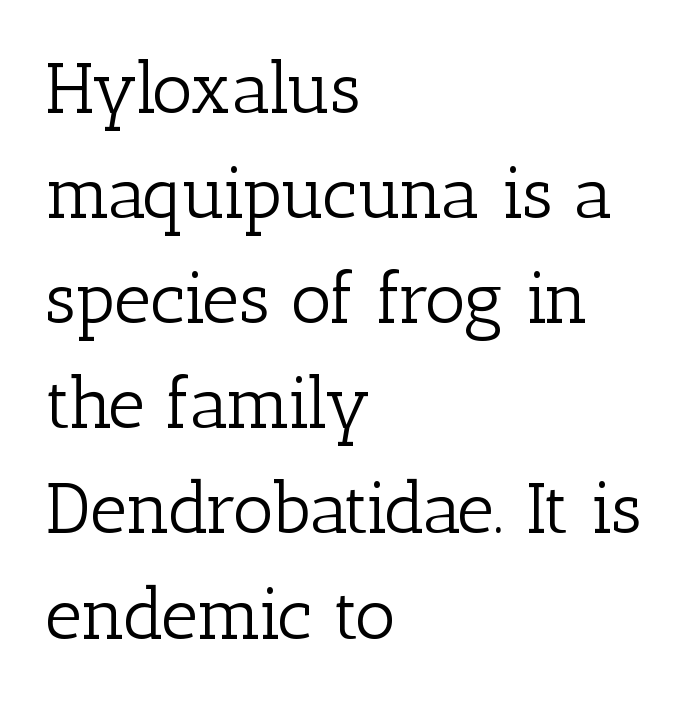
The rendering keeps characters at their native spacing. The weight tops out at a normal text grade. Designer's note — italics off, roman on. The line-height multiplier appears to be the usual default.
